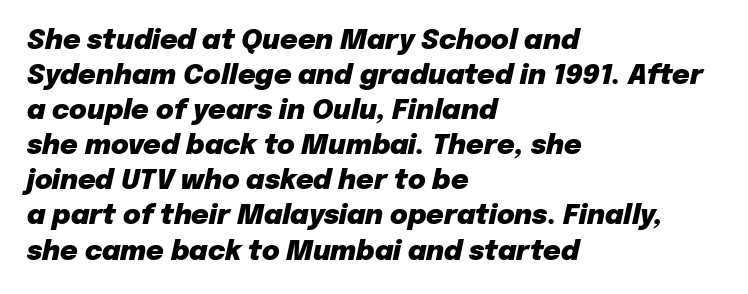
{"italic": "yes", "lean": "right", "slant_degrees": 12, "bold": "yes", "underline": "no", "align": "left", "line_spacing": "normal", "line_spacing_ratio": 1.3, "letter_spacing": "normal", "letter_spacing_em": 0.0, "glyph_px": 27}
